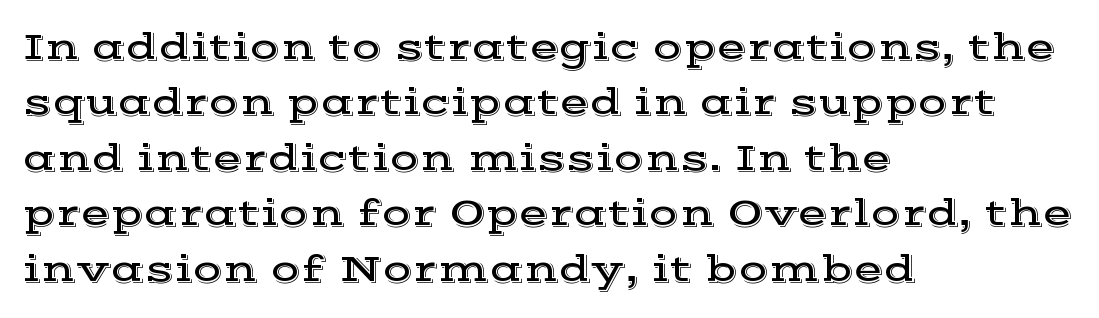
{"serif": "yes", "italic": "no", "width": "wide", "x_height": "medium", "monospaced": "no", "underline": "no", "align": "left", "line_spacing": "normal", "line_spacing_ratio": 1.42, "letter_spacing": "normal", "letter_spacing_em": 0.0, "glyph_px": 39}
